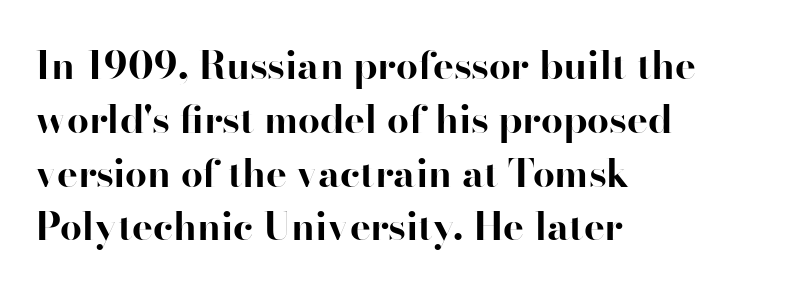
Q: Is the text bold? A: Yes.
Q: Is the text italic (slanted)? A: No, it is upright.
Q: Is the typeface a serif or a sans-serif typeface? A: Sans-serif.
Q: Is the text underlined? A: No.
Q: How is the paragraph aligned? A: Left-aligned.
Q: Is the spacing between letters normal or unusually wide? A: Normal.
Q: Is the spacing between lines tight, normal or loose? A: Normal.
Q: Width (condensed, normal, or wide)? A: Normal.
Q: Stroke contrast? A: High.
Q: x-height? A: Small.
Q: Monospaced? A: No.
